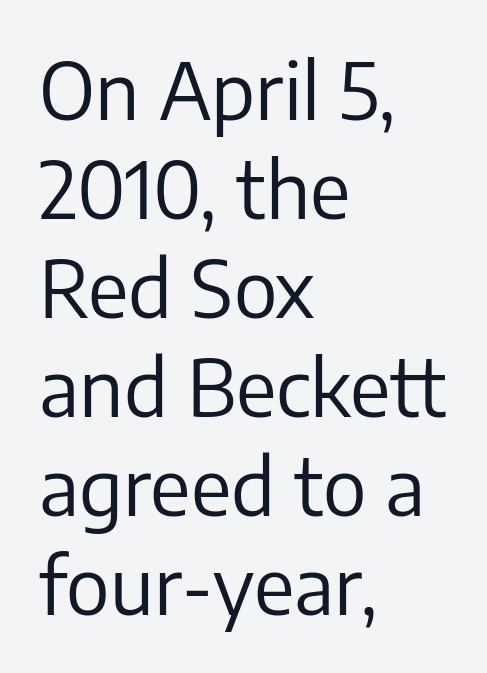
{"serif": "no", "italic": "no", "bold": "no", "weight": "regular", "width": "normal", "stroke_contrast": "low", "x_height": "medium", "monospaced": "no", "underline": "no", "align": "left", "line_spacing": "normal", "line_spacing_ratio": 1.27, "letter_spacing": "normal", "letter_spacing_em": 0.0, "glyph_px": 78}
